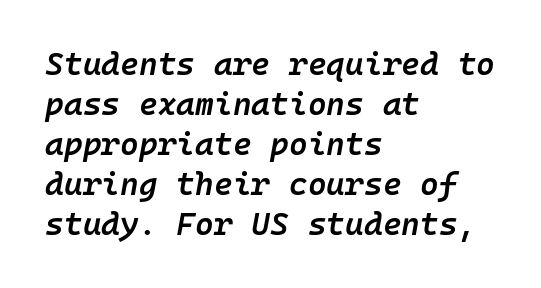
{"italic": "yes", "lean": "right", "slant_degrees": 10, "bold": "semi", "weight": "semibold", "width": "normal", "stroke_contrast": "low", "x_height": "medium", "underline": "no", "align": "left", "line_spacing": "normal", "line_spacing_ratio": 1.25, "letter_spacing": "normal", "letter_spacing_em": 0.0, "glyph_px": 32}
